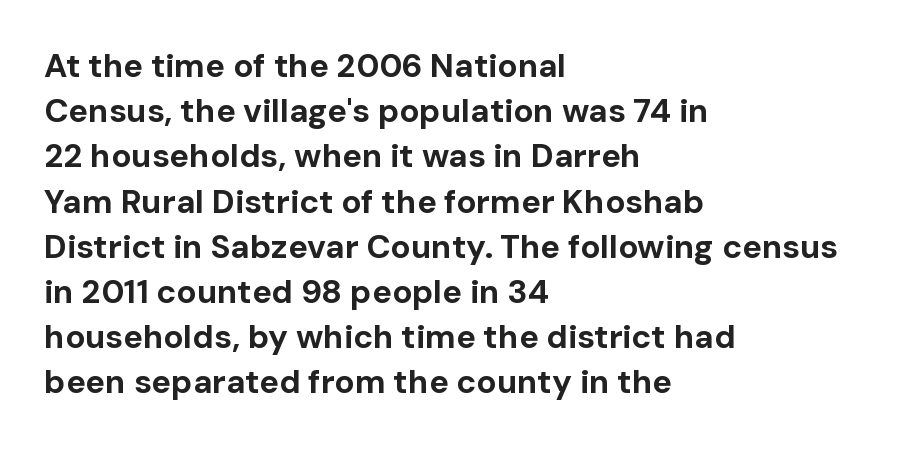
Whoever set this chose a conventional vertical rhythm. Are there feet on the stems? There aren't — it's a sans. Character widths vary here, with narrow letters taking less room than wide ones. Descenders hang freely into open space.
